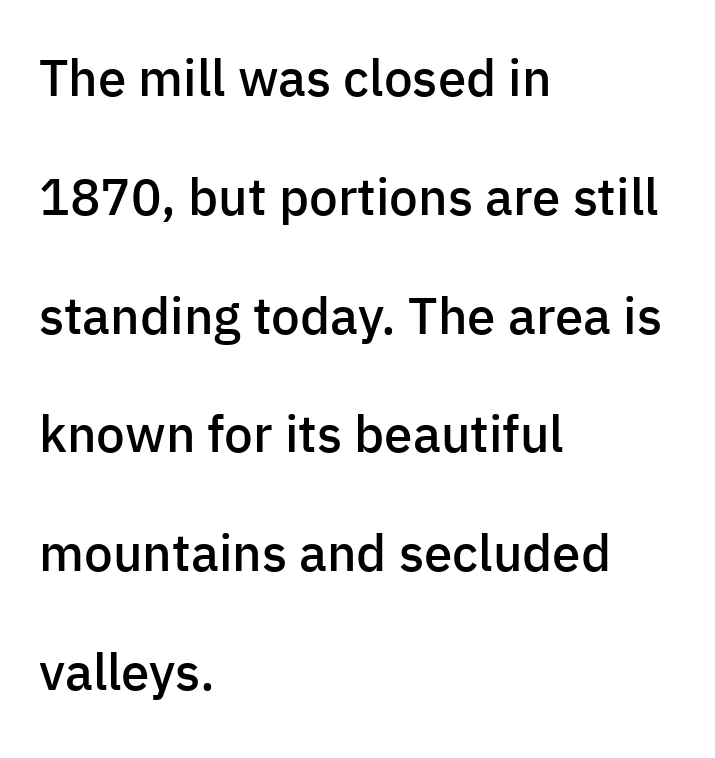
Stroke thickness is moderately raised; the sample reads as semibold. Character widths vary here, with narrow letters taking less room than wide ones. The string is rendered with underlining switched off. Every character sits straight up, as roman type does.
